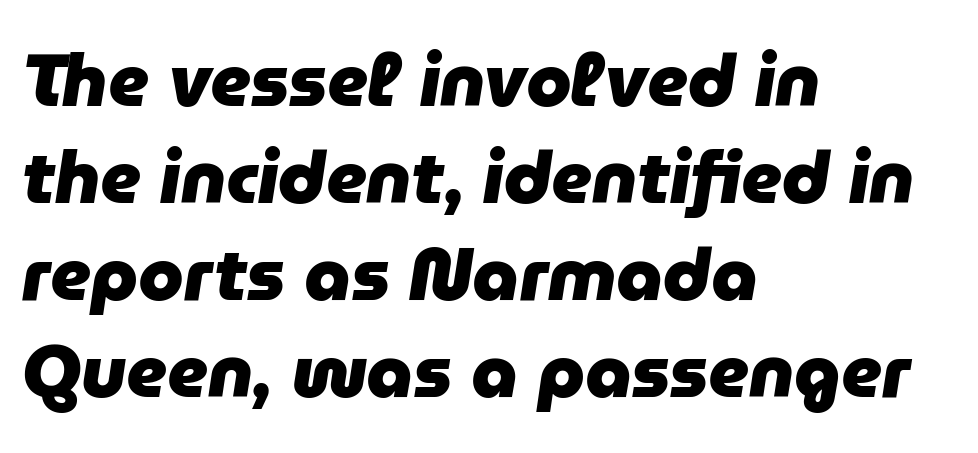
Q: Is the text bold? A: Yes.
Q: Is the text italic (slanted)? A: Yes, it leans right by about 9 degrees.
Q: Is the text underlined? A: No.
Q: How is the paragraph aligned? A: Left-aligned.
Q: Is the spacing between letters normal or unusually wide? A: Normal.
Q: Is the spacing between lines tight, normal or loose? A: Normal.
Q: Width (condensed, normal, or wide)? A: Normal.
Q: Stroke contrast? A: Low.
Q: x-height? A: Medium.
Q: Monospaced? A: No.
